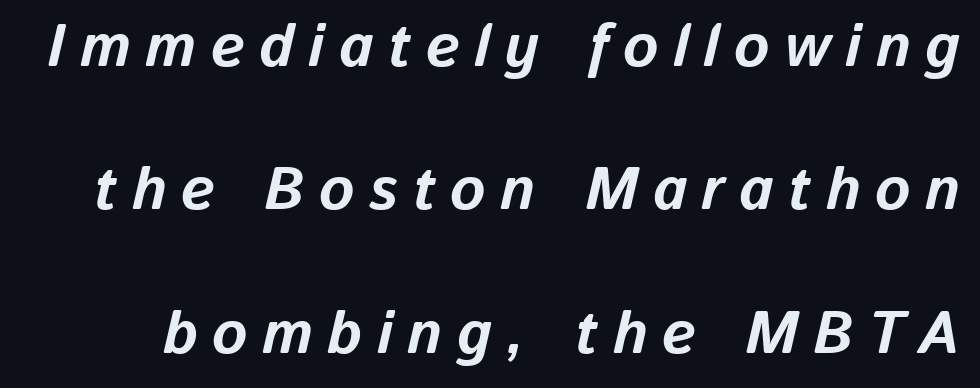
The image shows 60 px bold type, italic (leaning right); set loose line spacing (2.39x), unusually wide letter spacing (+0.24 em), not underlined; low stroke contrast and a medium x-height.
